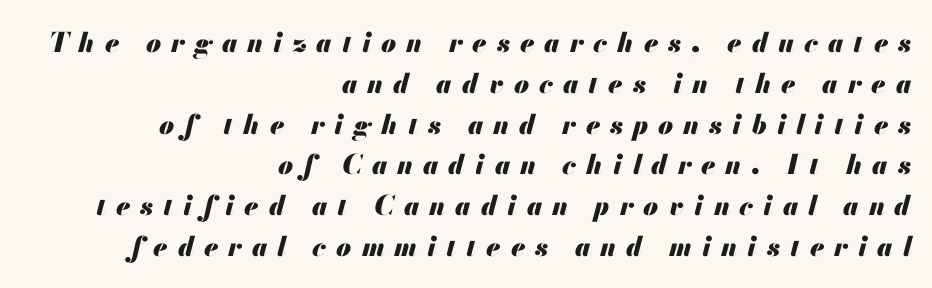
The image shows 27 px bold type, italic (leaning right); set right-aligned, normal line spacing (1.51x), unusually wide letter spacing (+0.37 em), not underlined.
